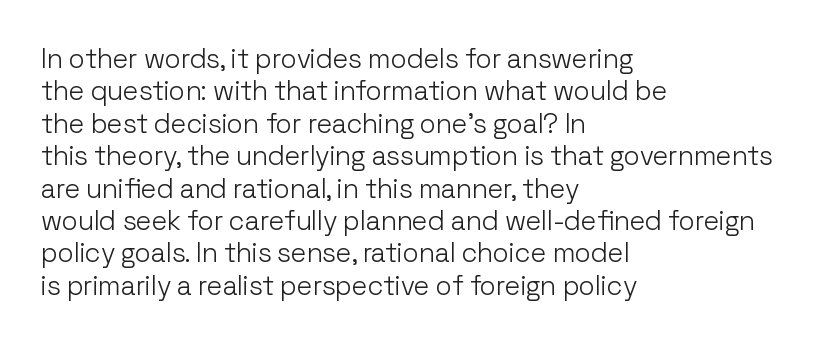
Q: Is the text bold? A: No.
Q: Is the text italic (slanted)? A: No, it is upright.
Q: Is the text underlined? A: No.
Q: How is the paragraph aligned? A: Left-aligned.
Q: Is the spacing between letters normal or unusually wide? A: Normal.
